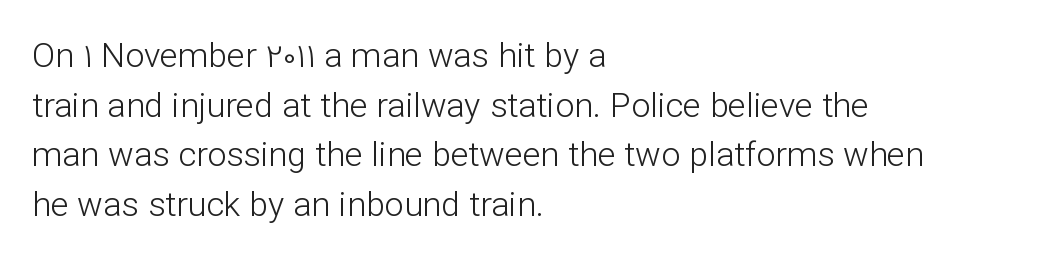
The image shows 34 px light sans-serif type, upright; set left-aligned, normal line spacing (1.46x), normal letter spacing, not underlined; low stroke contrast and a medium x-height.
